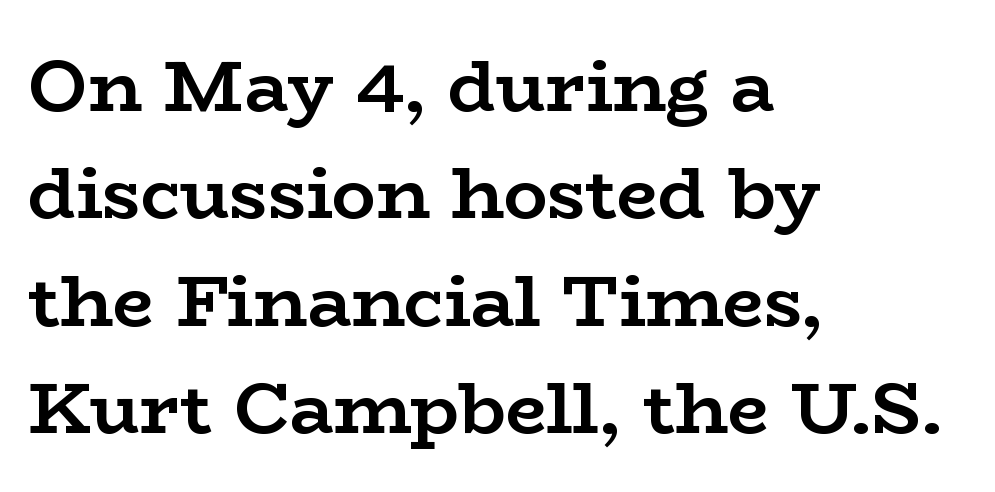
{"serif": "yes", "italic": "no", "bold": "yes", "weight": "semibold", "width": "wide", "stroke_contrast": "low", "x_height": "medium", "monospaced": "no", "underline": "no", "align": "left", "line_spacing": "normal", "line_spacing_ratio": 1.47, "letter_spacing": "normal", "letter_spacing_em": 0.0, "glyph_px": 73}
